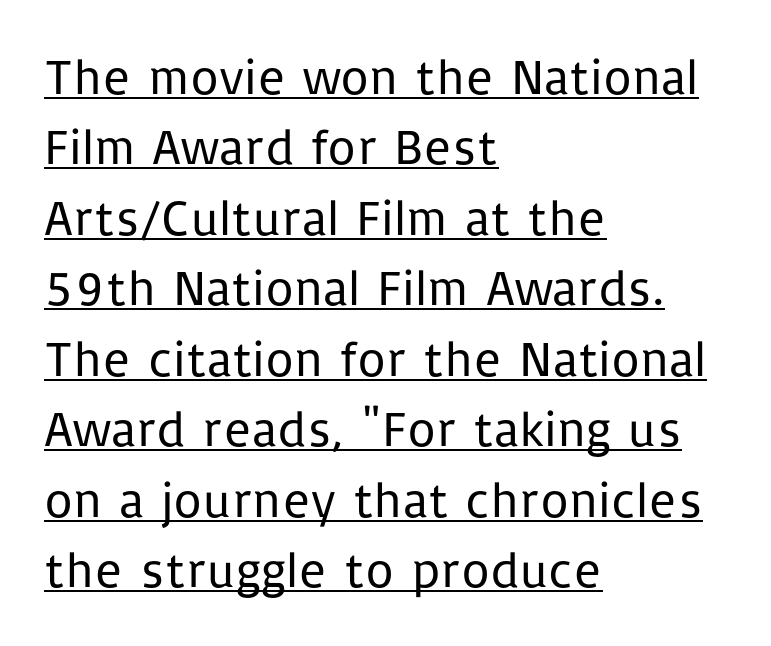
The image shows 50 px regular-weight sans-serif type, upright; set left-aligned, normal line spacing (1.41x), normal letter spacing, underlined; low stroke contrast and a medium x-height.
